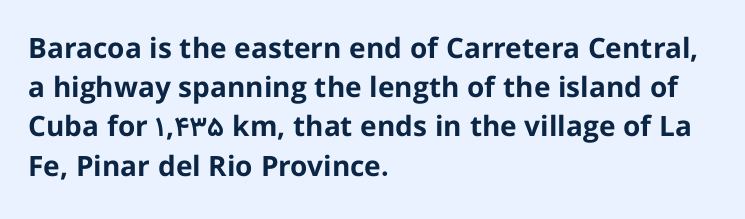
Varying glyph widths throughout — classic text-font behaviour. You can tell it's not italic because the verticals are truly vertical. I'd describe the lettering as bold — thick and assertive. The rows are spaced the way most documents space them. There is no visible air inserted between adjacent glyphs.
